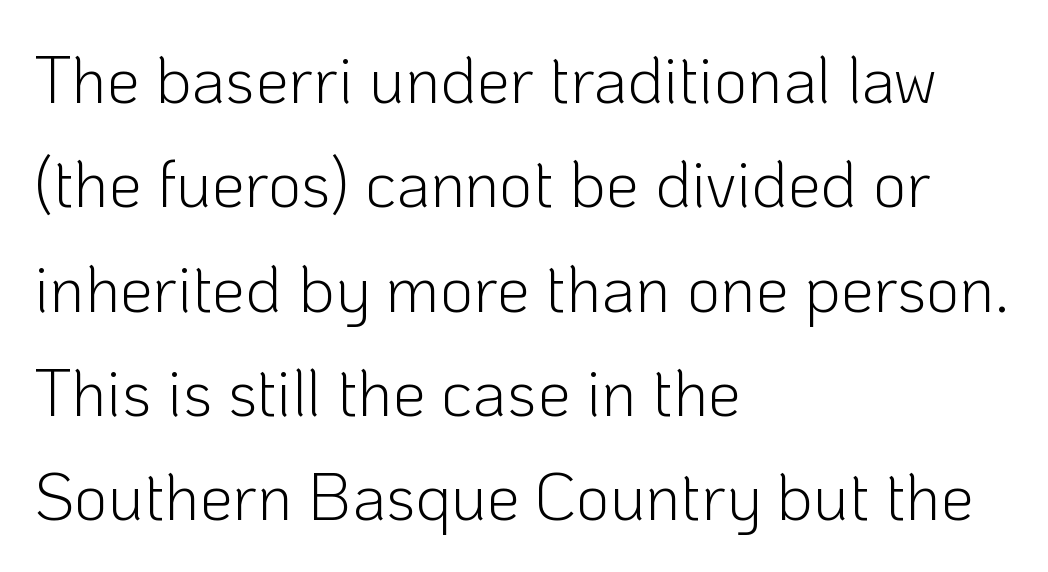
Tracking here is standard; glyphs follow each other at the usual distance. The vertical gap from one line to the next is medium. Descenders hang freely into open space. The lines are quadded left. Observe the absence of serifs on each vertical stroke in this sample. Spacing verdict: proportional, widths tailored to each character.
